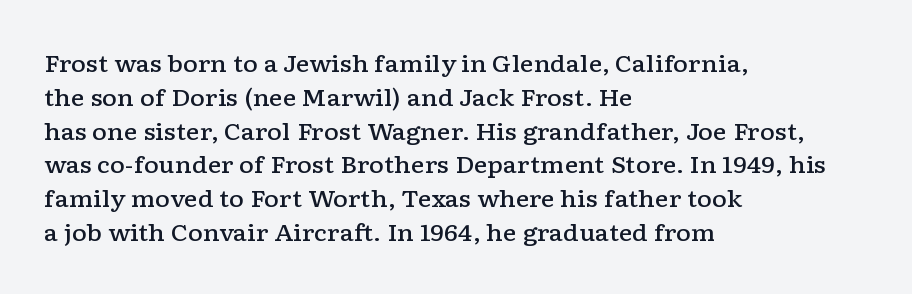
Q: Is the text bold? A: Semi-bold.
Q: Is the text italic (slanted)? A: No, it is upright.
Q: Is the text underlined? A: No.
Q: How is the paragraph aligned? A: Left-aligned.
Q: Is the spacing between letters normal or unusually wide? A: Normal.
Q: Is the spacing between lines tight, normal or loose? A: Normal.
